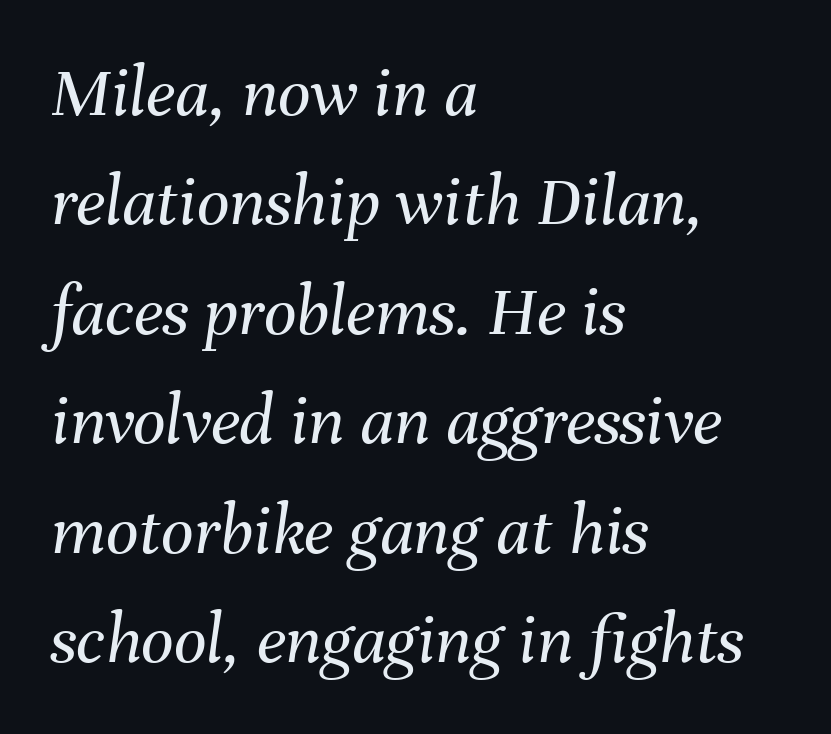
Summary of weight: not heavy and not bold. Letter spacing: default. The passage shown stacks its lines at a standard gap. Characters are canted at an angle relative to the baseline's perpendicular. Notice how the passage keeps a crisp vertical edge on the left only. Descenders are the only things crossing below the line.
